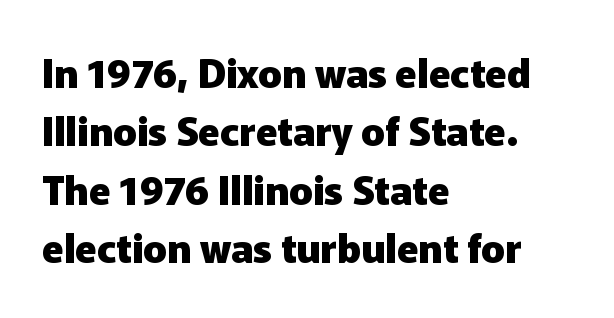
{"serif": "no", "italic": "no", "bold": "yes", "weight": "heavy", "width": "normal", "stroke_contrast": "low", "x_height": "medium", "monospaced": "no", "underline": "no", "align": "left", "line_spacing": "normal", "line_spacing_ratio": 1.5, "letter_spacing": "normal", "letter_spacing_em": 0.0, "glyph_px": 39}
